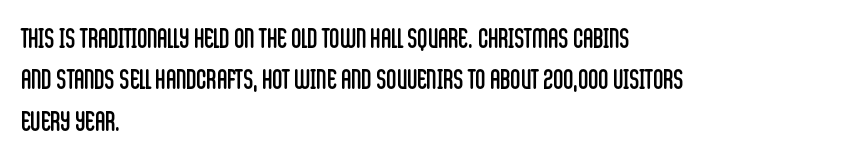
Bold? No — there's no thickening of the strokes. If you drew a ruler down the left edge, every line would touch it. The characters display no serif detailing; their extremities are plain. Vertically, the passage feels balanced, rows spaced as you'd expect.
